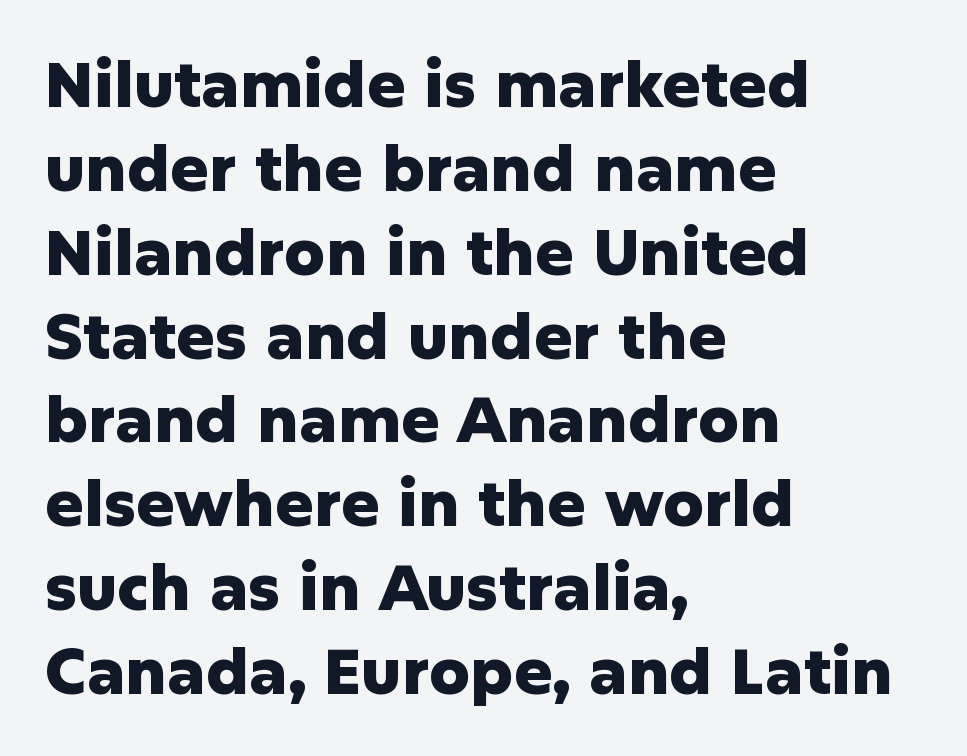
Q: Is the text bold? A: Yes.
Q: Is the text italic (slanted)? A: No, it is upright.
Q: Is the typeface a serif or a sans-serif typeface? A: Sans-serif.
Q: Is the text underlined? A: No.
Q: How is the paragraph aligned? A: Left-aligned.
Q: Is the spacing between letters normal or unusually wide? A: Normal.
Q: Is the spacing between lines tight, normal or loose? A: Normal.
Q: Width (condensed, normal, or wide)? A: Normal.
Q: Stroke contrast? A: Low.
Q: x-height? A: Medium.
Q: Monospaced? A: No.
